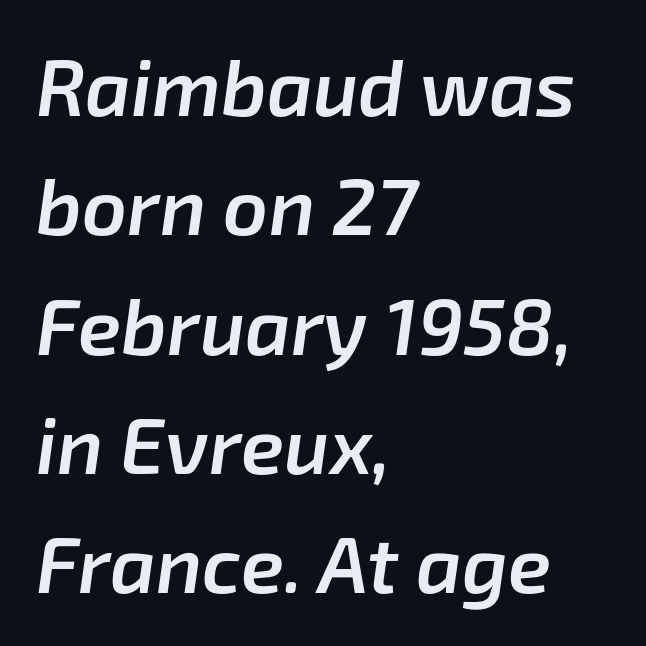
Q: Is the text bold? A: Semi-bold.
Q: Is the text italic (slanted)? A: Yes, it leans right by about 8 degrees.
Q: Is the text underlined? A: No.
Q: How is the paragraph aligned? A: Left-aligned.
Q: Is the spacing between letters normal or unusually wide? A: Normal.
Q: Is the spacing between lines tight, normal or loose? A: Normal.
Q: Width (condensed, normal, or wide)? A: Normal.
Q: Stroke contrast? A: Low.
Q: x-height? A: Medium.
Q: Monospaced? A: No.
